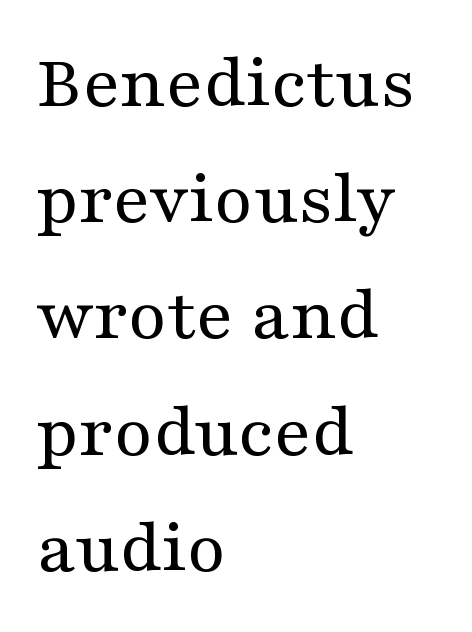
{"serif": "yes", "italic": "no", "bold": "no", "weight": "regular", "width": "wide", "stroke_contrast": "medium", "x_height": "medium", "monospaced": "no", "underline": "no", "align": "left", "line_spacing": "normal", "line_spacing_ratio": 1.49, "letter_spacing": "normal", "letter_spacing_em": 0.0, "glyph_px": 78}
